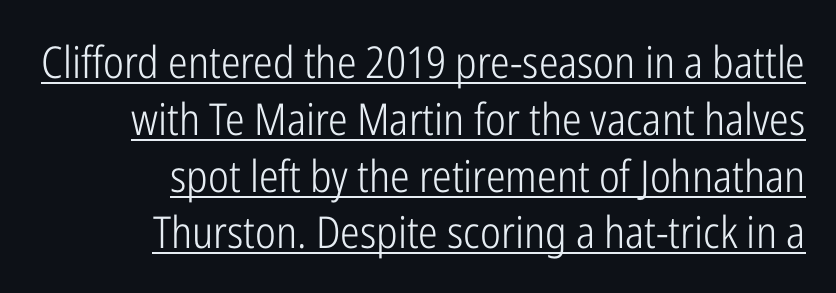
Q: Is the text bold? A: No.
Q: Is the text italic (slanted)? A: No, it is upright.
Q: Is the typeface a serif or a sans-serif typeface? A: Sans-serif.
Q: Is the text underlined? A: Yes.
Q: How is the paragraph aligned? A: Right-aligned.
Q: Is the spacing between letters normal or unusually wide? A: Normal.
Q: Is the spacing between lines tight, normal or loose? A: Normal.
Q: Width (condensed, normal, or wide)? A: Condensed.
Q: Stroke contrast? A: Low.
Q: x-height? A: Medium.
Q: Monospaced? A: No.
